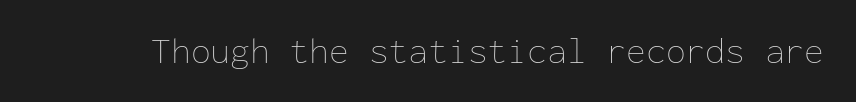
Q: Is the text bold? A: No.
Q: Is the text italic (slanted)? A: No, it is upright.
Q: Is the text underlined? A: No.
Q: Is the spacing between letters normal or unusually wide? A: Normal.
Q: Width (condensed, normal, or wide)? A: Normal.
Q: Stroke contrast? A: Low.
Q: x-height? A: Medium.
Q: Monospaced? A: Yes.
